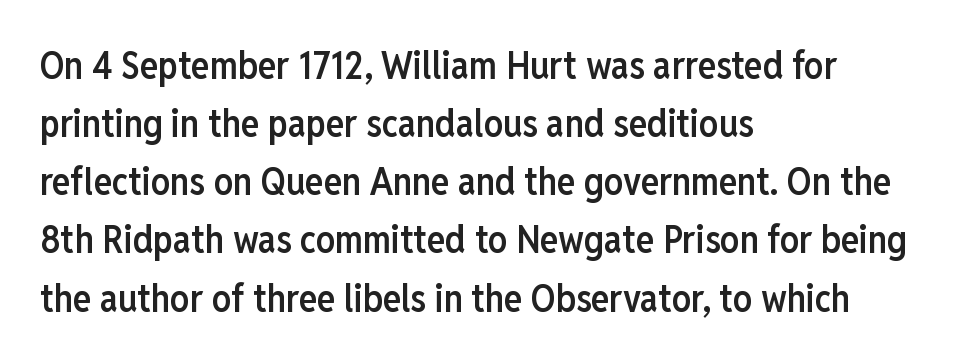
A typesetter would mark this as roman, not italic. Tracking here is standard; glyphs follow each other at the usual distance. The rows are spaced the way most documents space them. Clear beneath every line of the passage.
